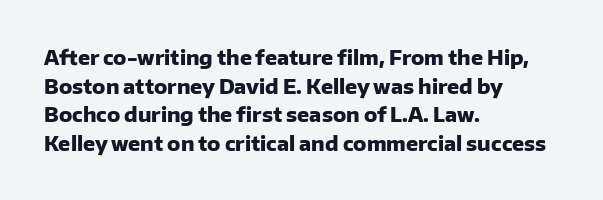
This sample uses an upright cut, with every glyph sitting square on the baseline. Only glyphs here, with clear space below each row. Visually the block forms a straight wall on the left and a jagged coastline on the right. Its strokes are broad and dark, the hallmark of bold type. This block has exactly the height ordinary leading produces. The passage shown has conventional tracking throughout.
